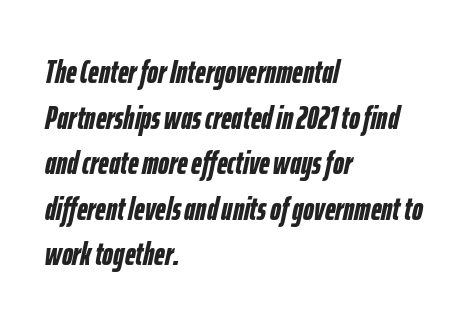
{"italic": "yes", "lean": "right", "slant_degrees": 12, "bold": "yes", "weight": "semibold", "width": "condensed", "stroke_contrast": "low", "x_height": "medium", "monospaced": "no", "underline": "no", "align": "left", "line_spacing": "normal", "line_spacing_ratio": 1.38, "letter_spacing": "normal", "letter_spacing_em": 0.0, "glyph_px": 33}
